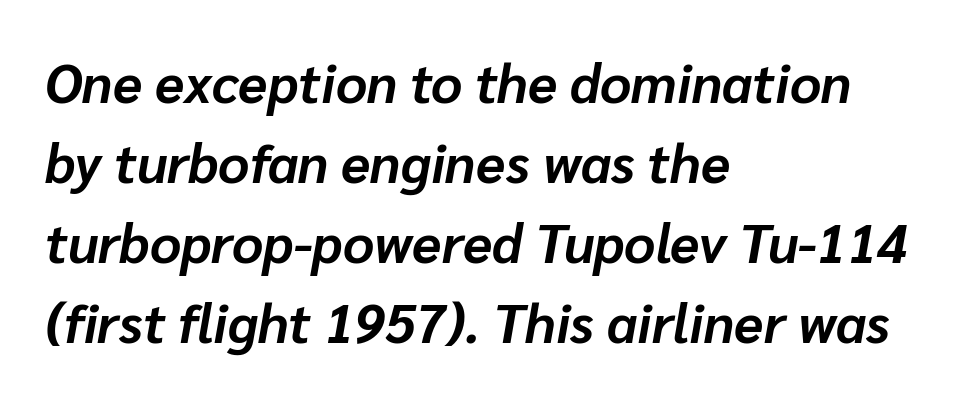
The image shows 54 px bold type, italic (leaning right); set left-aligned, normal line spacing (1.48x), normal letter spacing, not underlined; low stroke contrast and a medium x-height.
